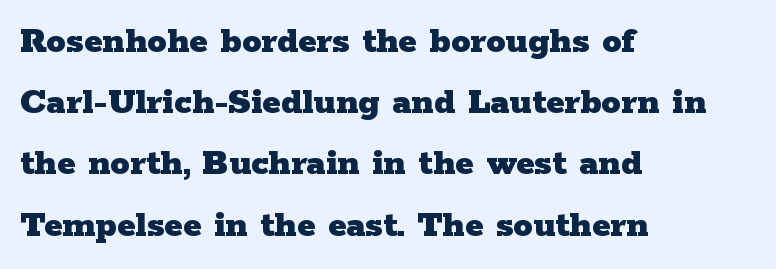
Q: Is the text bold? A: Yes.
Q: Is the text italic (slanted)? A: No, it is upright.
Q: Is the typeface a serif or a sans-serif typeface? A: Serif.
Q: Is the text underlined? A: No.
Q: How is the paragraph aligned? A: Left-aligned.
Q: Is the spacing between letters normal or unusually wide? A: Normal.
Q: Is the spacing between lines tight, normal or loose? A: Normal.
Q: Width (condensed, normal, or wide)? A: Wide.
Q: Stroke contrast? A: Low.
Q: x-height? A: Medium.
Q: Monospaced? A: No.
